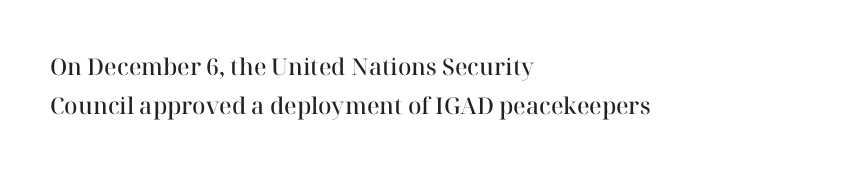
{"italic": "no", "bold": "semi", "underline": "no", "align": "left", "line_spacing_ratio": 1.71, "letter_spacing": "normal", "letter_spacing_em": 0.0, "glyph_px": 23}
